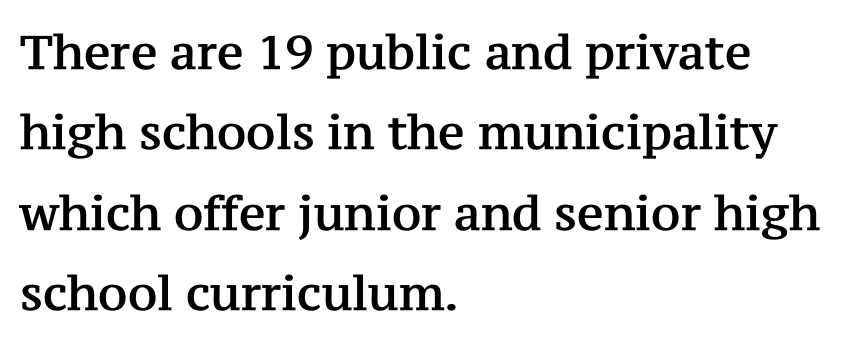
Caption: multi-line text, flush left, ragged right. The specimen reads as upright at a glance. Anything drawn beneath the words? Only blank space. Inter-character spacing is left at the font's built-in metrics. Character widths vary here, with narrow letters taking less room than wide ones. The characters display serif detailing at their extremities.
